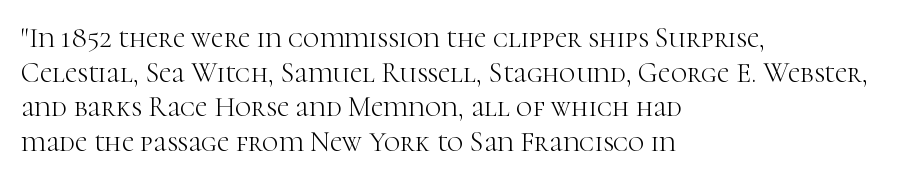
The image shows 28 px light serif type, upright; set left-aligned, line spacing 1.24x, normal letter spacing, not underlined; high stroke contrast and a medium x-height.
